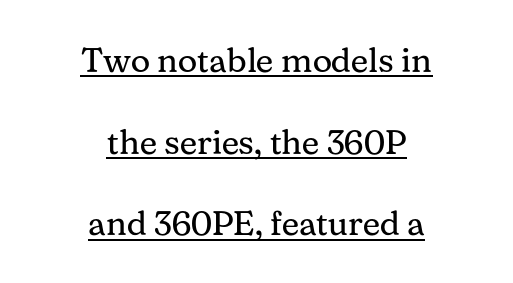
The image shows 34 px regular-weight serif type, upright; set centered, loose line spacing (2.4x), normal letter spacing, underlined; medium stroke contrast and a medium x-height.
